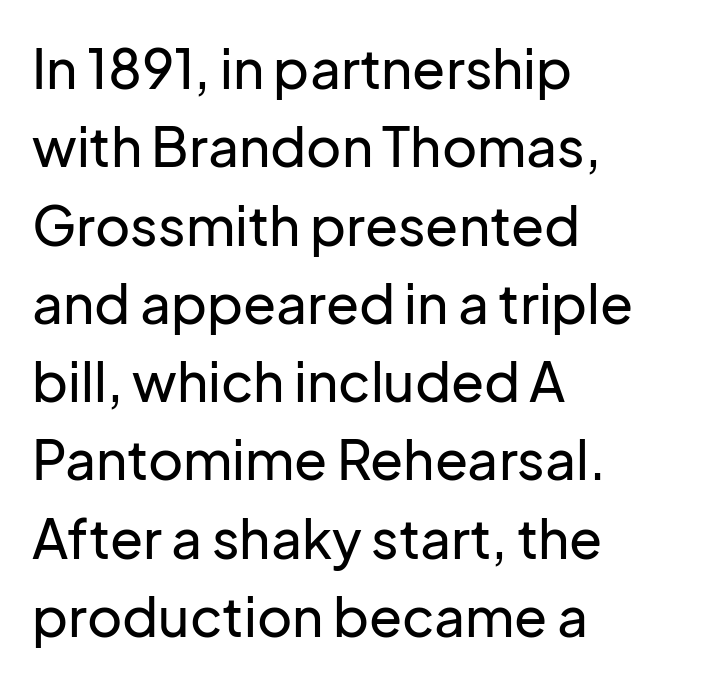
Vertical spacing — default. The rendering keeps characters at their native spacing. The specimen reads as upright at a glance. If you drew a ruler down the left edge, every line would touch it.
